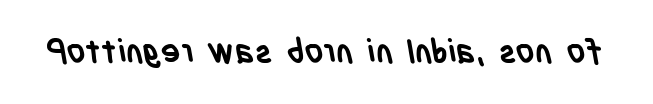
The image shows 33 px semibold, condensed sans-serif type; set normal letter spacing, not underlined; low stroke contrast and a large x-height.
